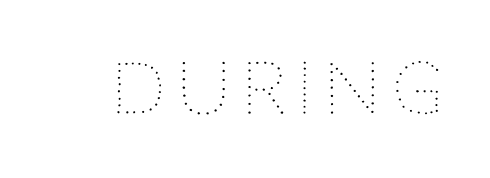
A light-to-regular cut is what we see here. Descender tails drop into unmarked territory. You could not count columns in this text — the font is proportionally spaced. Do the letters lean? They stand straight.
